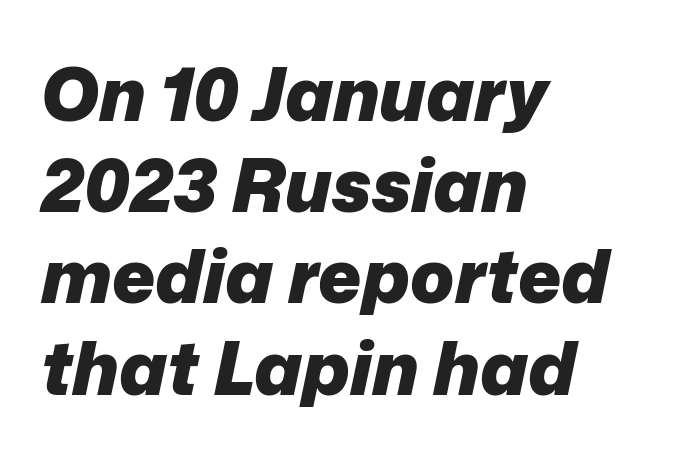
Q: Is the text bold? A: Yes.
Q: Is the text italic (slanted)? A: Yes, it leans right by about 12 degrees.
Q: Is the text underlined? A: No.
Q: How is the paragraph aligned? A: Left-aligned.
Q: Is the spacing between letters normal or unusually wide? A: Normal.
Q: Is the spacing between lines tight, normal or loose? A: Normal.
Q: Width (condensed, normal, or wide)? A: Normal.
Q: Stroke contrast? A: Low.
Q: x-height? A: Medium.
Q: Monospaced? A: No.
